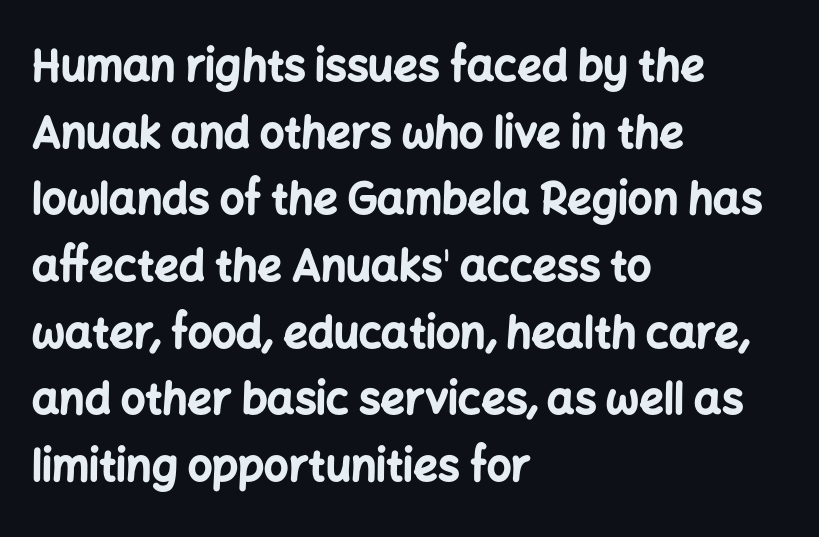
Q: Is the text bold? A: Yes.
Q: Is the text italic (slanted)? A: No, it is upright.
Q: Is the typeface a serif or a sans-serif typeface? A: Sans-serif.
Q: Is the text underlined? A: No.
Q: How is the paragraph aligned? A: Left-aligned.
Q: Is the spacing between letters normal or unusually wide? A: Normal.
Q: Is the spacing between lines tight, normal or loose? A: Normal.
Q: Width (condensed, normal, or wide)? A: Normal.
Q: Stroke contrast? A: Low.
Q: x-height? A: Medium.
Q: Monospaced? A: No.
